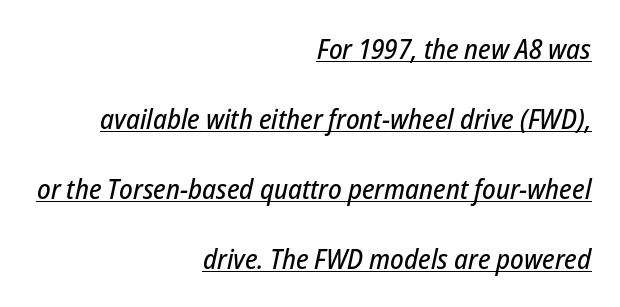
{"italic": "yes", "lean": "right", "slant_degrees": 12, "width": "condensed", "stroke_contrast": "low", "x_height": "medium", "monospaced": "no", "underline": "yes", "align": "right", "line_spacing": "loose", "line_spacing_ratio": 2.5, "letter_spacing": "normal", "letter_spacing_em": 0.0, "glyph_px": 28}
